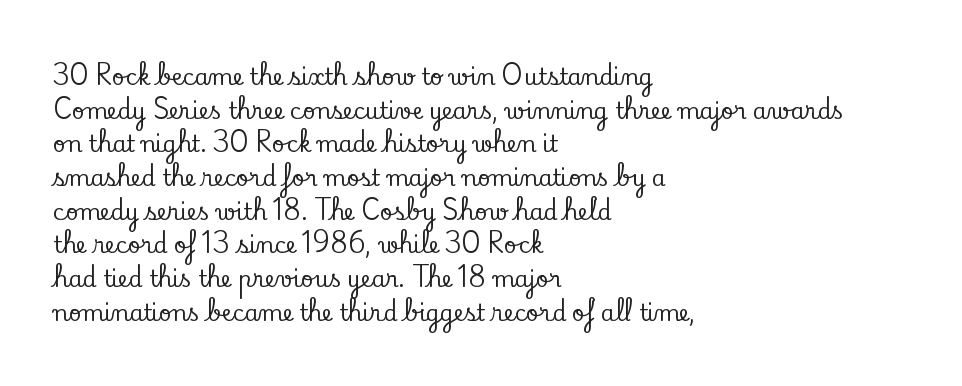
{"italic": "no", "underline": "no", "align": "left", "line_spacing": "normal", "line_spacing_ratio": 1.53, "letter_spacing": "normal", "letter_spacing_em": 0.0, "glyph_px": 22}
